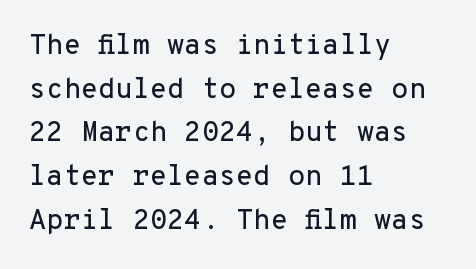
Do the characters align in a grid? Yes, the font is monospaced. Any mark beneath the type? The region is blank. Nothing sits at the stroke ends, so this counts as sans-serif. This is the regular roman posture of the typeface. Between one letter and the next there's only the usual sliver of space. Rows of type keep a routine distance in the vertical direction.
